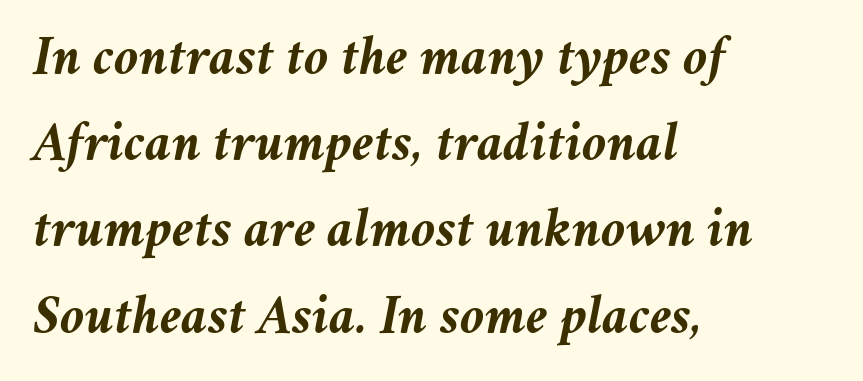
The image shows 56 px semibold type, italic (leaning right); set left-aligned, normal line spacing (1.54x), normal letter spacing, not underlined; medium stroke contrast and a medium x-height.
